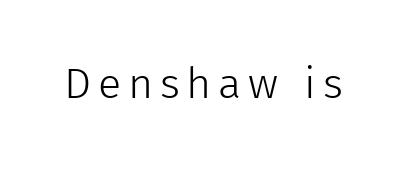
Q: Is the text bold? A: No.
Q: Is the text italic (slanted)? A: No, it is upright.
Q: Is the typeface a serif or a sans-serif typeface? A: Sans-serif.
Q: Is the text underlined? A: No.
Q: Width (condensed, normal, or wide)? A: Normal.
Q: x-height? A: Medium.
Q: Monospaced? A: No.
